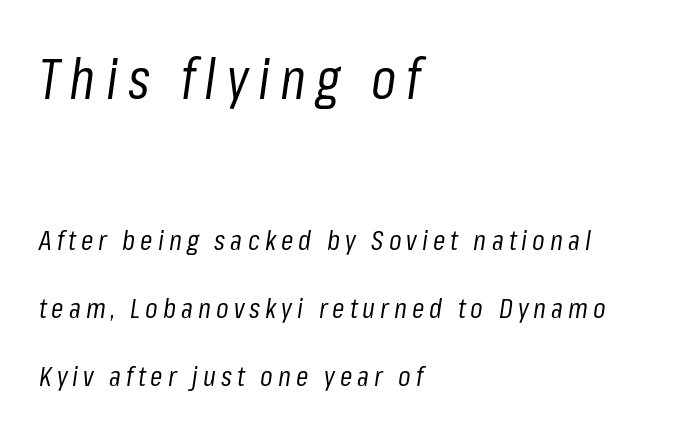
Q: Is the text bold? A: No.
Q: Is the text italic (slanted)? A: Yes, it leans right by about 8 degrees.
Q: Is the text underlined? A: No.
Q: How is the paragraph aligned? A: Left-aligned.
Q: Is the spacing between lines tight, normal or loose? A: Loose.
Q: Which block of text is set in a larger size, the first (top) or the second (bottom)? A: The first (top) one.
Q: Width (condensed, normal, or wide)? A: Condensed.
Q: Stroke contrast? A: Low.
Q: x-height? A: Medium.
Q: Monospaced? A: No.
